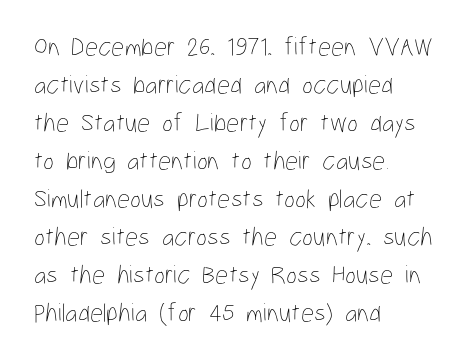
Visually the block forms a straight wall on the left and a jagged coastline on the right. Caption: standard tracking, unaltered. The type sits square on the baseline with zero lean. Weight: not bold — regular or lighter.
